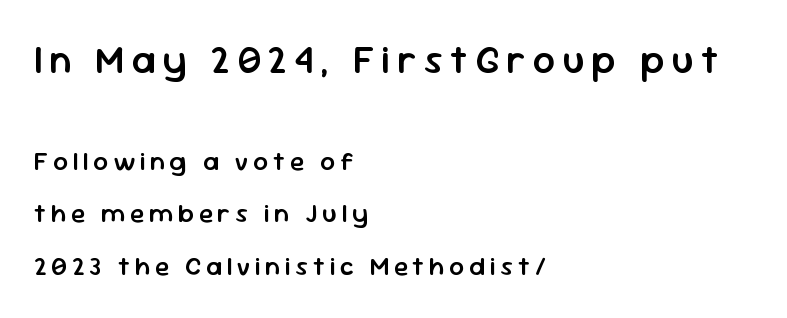
{"serif": "no", "italic": "no", "bold": "semi", "weight": "semibold", "width": "normal", "stroke_contrast": "low", "x_height": "medium", "monospaced": "no", "underline": "no", "align": "left", "line_spacing": "loose", "line_spacing_ratio": 2.02, "larger_block": "first", "size_ratio": 1.5, "glyph_px": 39}
